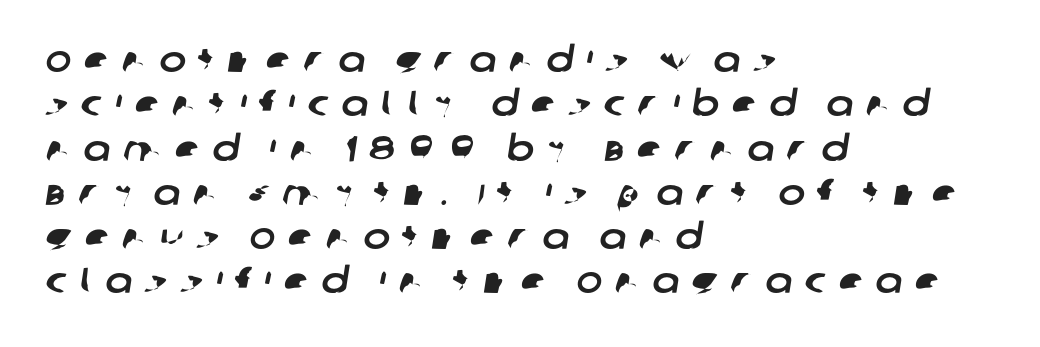
Check where the strokes stop: nothing finishes them off — pure sans. The rag falls on the right side of this text block. Is this a fixed-width face? No — the glyphs have proportional, varying widths. What stands out about the letter spacing? Its width — letters are far apart. The string is rendered with underlining switched off.
